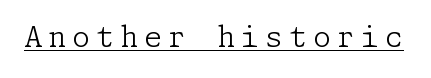
{"serif": "yes", "italic": "no", "bold": "no", "weight": "light", "width": "normal", "stroke_contrast": "low", "x_height": "medium", "underline": "yes", "letter_spacing": "wide", "letter_spacing_em": 0.21, "glyph_px": 29}
